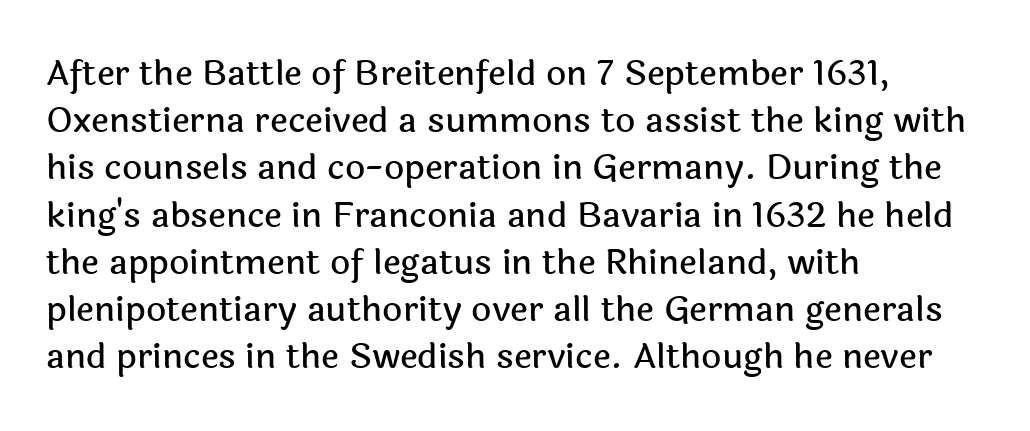
The image shows 35 px sans-serif type, upright; set left-aligned, normal line spacing (1.35x), normal letter spacing, not underlined; a medium x-height.
